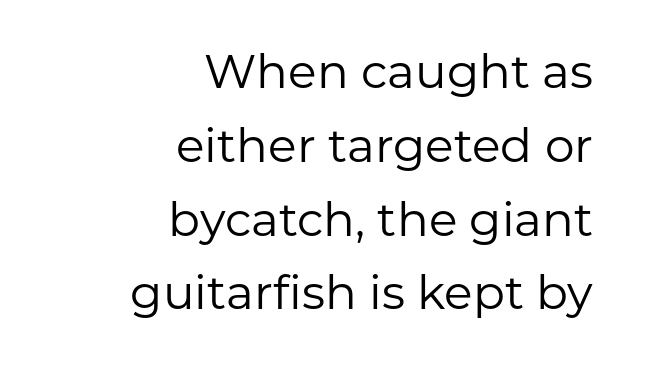
Q: Is the text bold? A: No.
Q: Is the text italic (slanted)? A: No, it is upright.
Q: Is the typeface a serif or a sans-serif typeface? A: Sans-serif.
Q: Is the text underlined? A: No.
Q: How is the paragraph aligned? A: Right-aligned.
Q: Is the spacing between letters normal or unusually wide? A: Normal.
Q: Is the spacing between lines tight, normal or loose? A: Normal.
Q: Width (condensed, normal, or wide)? A: Normal.
Q: Stroke contrast? A: Low.
Q: x-height? A: Medium.
Q: Monospaced? A: No.
